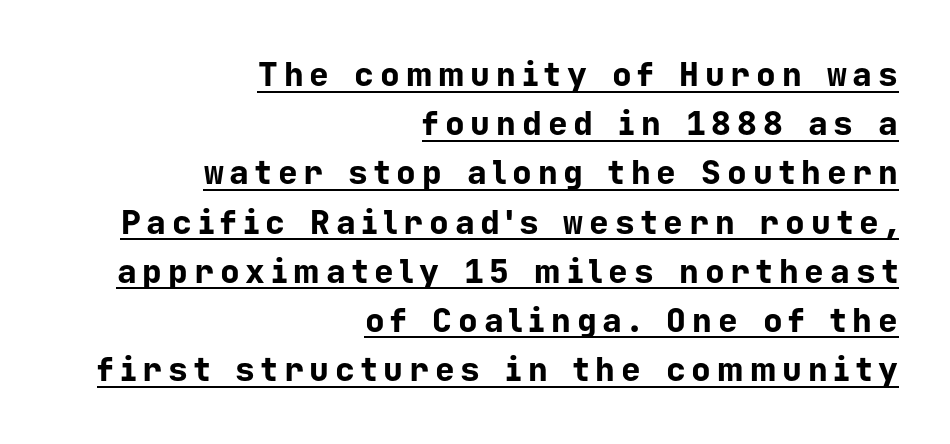
The image shows 33 px bold sans-serif type, upright, monospaced; set right-aligned, normal line spacing (1.49x), underlined; low stroke contrast and a medium x-height.
